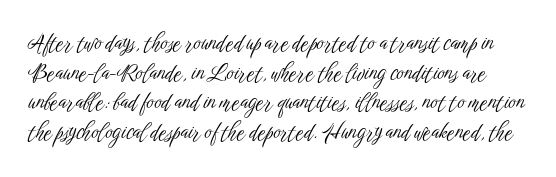
Does extra space separate the letters? No, they use regular spacing. A normal amount of white space separates one row of letters from the next. Stems and bowls with no extra thickness — not bold. Underline: absent.
